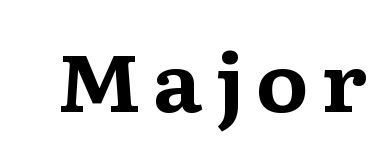
The image shows 79 px bold, wide serif type, upright; set not underlined; medium stroke contrast and a medium x-height.
